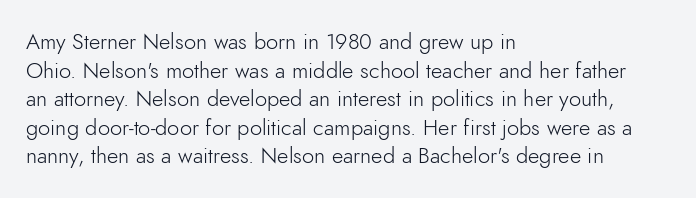
Q: Is the text bold? A: No.
Q: Is the text italic (slanted)? A: No, it is upright.
Q: Is the text underlined? A: No.
Q: How is the paragraph aligned? A: Left-aligned.
Q: Is the spacing between letters normal or unusually wide? A: Normal.
Q: Is the spacing between lines tight, normal or loose? A: Normal.
